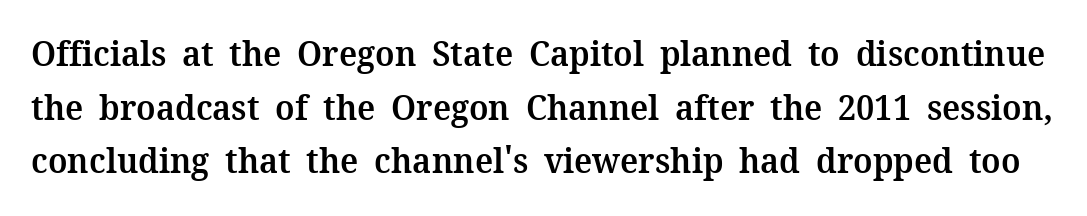
{"serif": "yes", "italic": "no", "bold": "semi", "weight": "semibold", "width": "normal", "stroke_contrast": "medium", "x_height": "medium", "monospaced": "no", "underline": "no", "line_spacing": "normal", "line_spacing_ratio": 1.53, "letter_spacing": "normal", "letter_spacing_em": 0.0, "glyph_px": 35}
